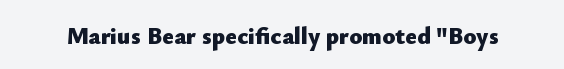
The image shows 24 px bold type, upright; set normal letter spacing, not underlined.
